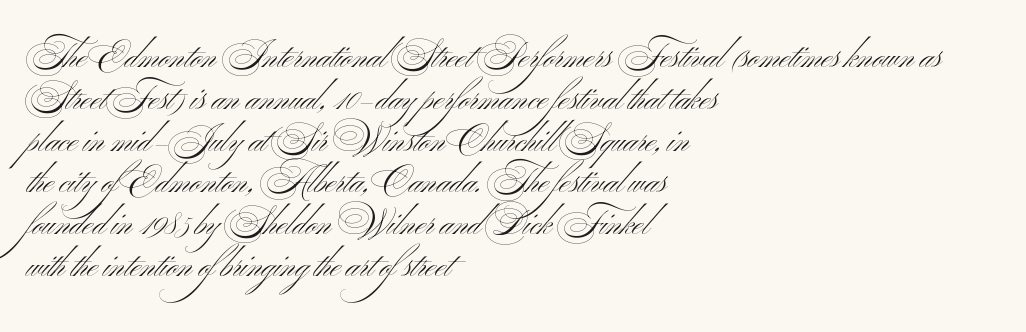
{"serif": "no", "bold": "no", "weight": "light", "width": "wide", "stroke_contrast": "medium", "x_height": "small", "monospaced": "no", "underline": "no", "align": "left", "line_spacing_ratio": 1.23, "letter_spacing": "normal", "letter_spacing_em": 0.0, "glyph_px": 34}
